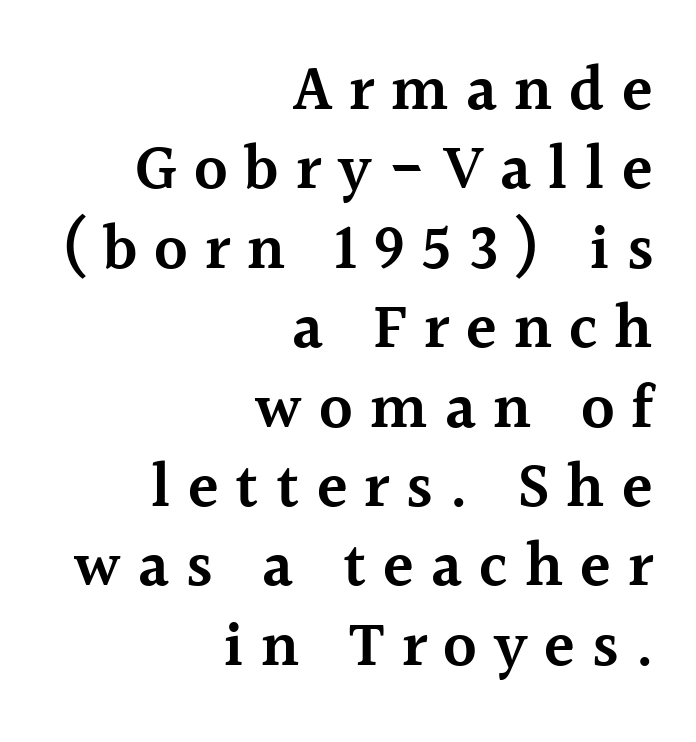
The image shows 63 px semibold serif type, upright; set right-aligned, normal line spacing (1.26x), unusually wide letter spacing (+0.27 em), not underlined; a medium x-height.
